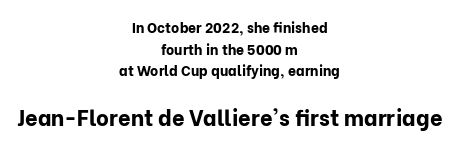
{"italic": "no", "bold": "yes", "underline": "no", "align": "center", "line_spacing": "normal", "line_spacing_ratio": 1.55, "letter_spacing": "normal", "letter_spacing_em": 0.0, "larger_block": "second", "size_ratio": 1.57, "glyph_px": 22}
